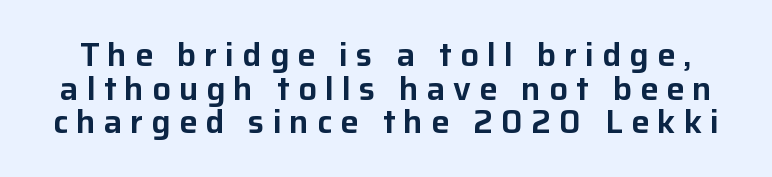
The image shows 33 px sans-serif type, upright; set tight line spacing (1.02x), unusually wide letter spacing (+0.24 em), not underlined; low stroke contrast and a medium x-height.
